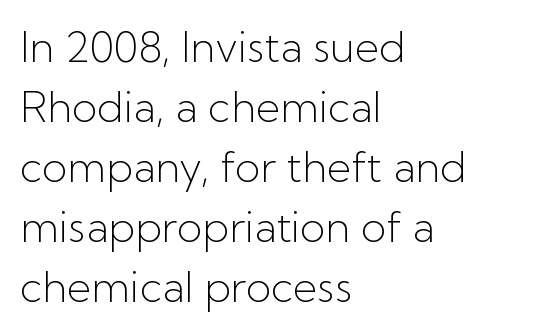
Q: Is the text bold? A: No.
Q: Is the text italic (slanted)? A: No, it is upright.
Q: Is the typeface a serif or a sans-serif typeface? A: Sans-serif.
Q: Is the text underlined? A: No.
Q: How is the paragraph aligned? A: Left-aligned.
Q: Is the spacing between letters normal or unusually wide? A: Normal.
Q: Is the spacing between lines tight, normal or loose? A: Normal.
Q: Width (condensed, normal, or wide)? A: Normal.
Q: Stroke contrast? A: Low.
Q: x-height? A: Medium.
Q: Monospaced? A: No.
